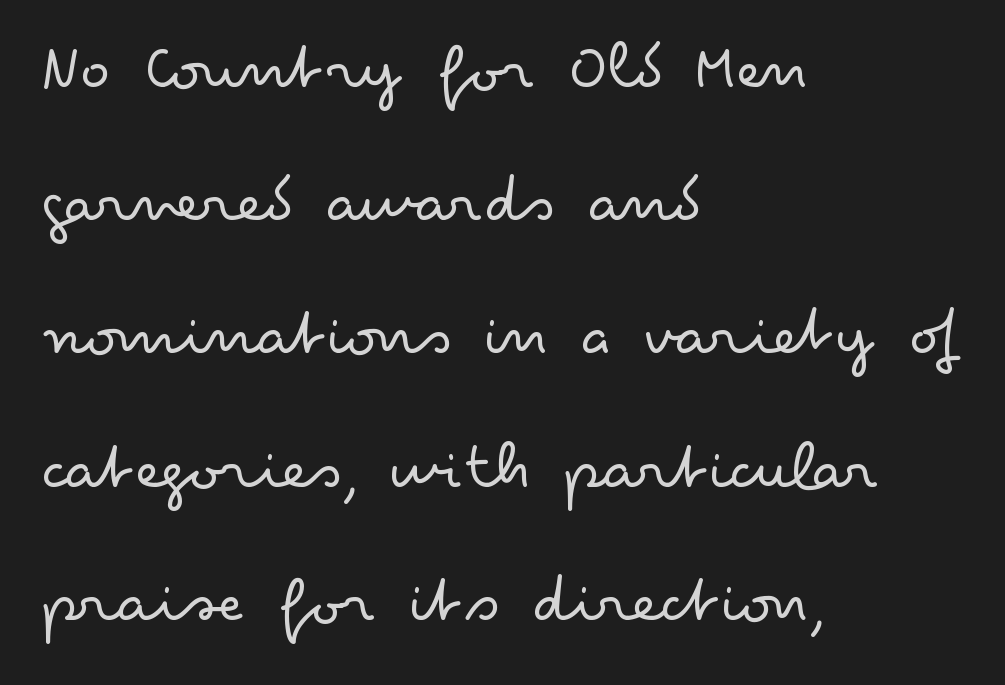
{"serif": "no", "italic": "no", "bold": "no", "weight": "light", "width": "wide", "stroke_contrast": "low", "x_height": "small", "monospaced": "no", "underline": "no", "align": "left", "line_spacing": "loose", "line_spacing_ratio": 1.93, "letter_spacing": "normal", "letter_spacing_em": 0.0, "glyph_px": 69}
